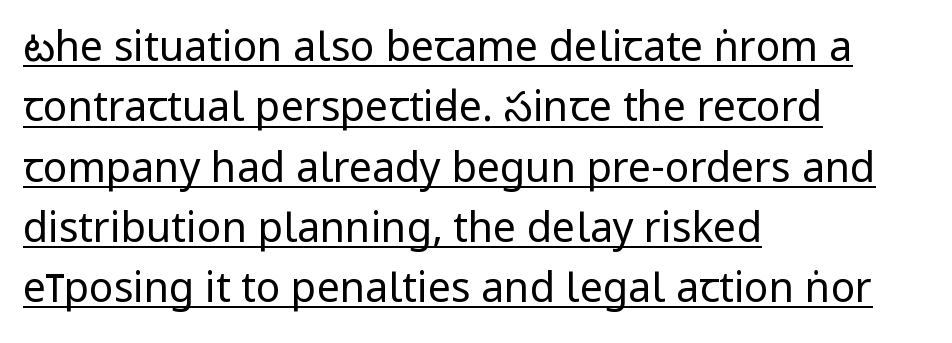
The image shows 41 px regular-weight, condensed sans-serif type, upright; set left-aligned, normal line spacing (1.47x), normal letter spacing, underlined; low stroke contrast.
